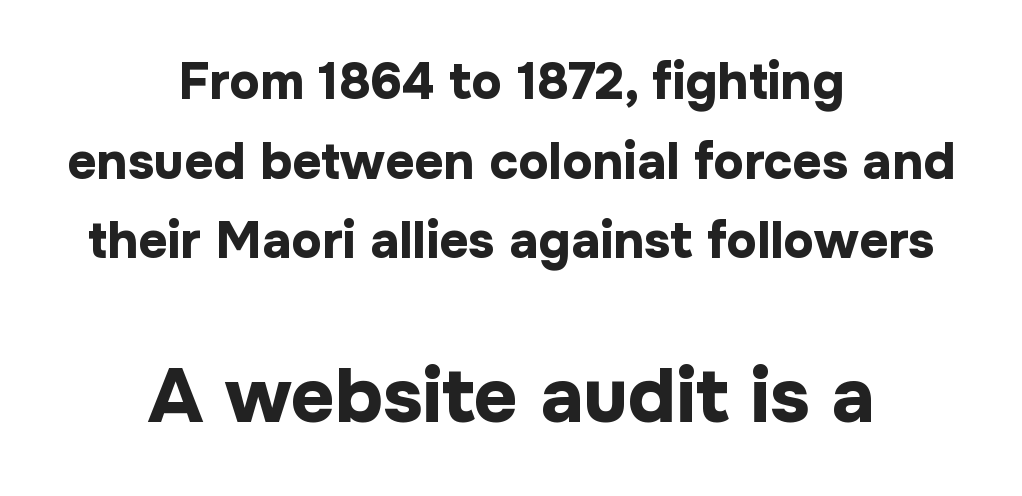
{"serif": "no", "italic": "no", "bold": "yes", "weight": "bold", "width": "normal", "stroke_contrast": "low", "x_height": "medium", "monospaced": "no", "underline": "no", "align": "center", "line_spacing": "normal", "line_spacing_ratio": 1.56, "letter_spacing": "normal", "letter_spacing_em": 0.0, "larger_block": "second", "size_ratio": 1.49, "glyph_px": 76}
